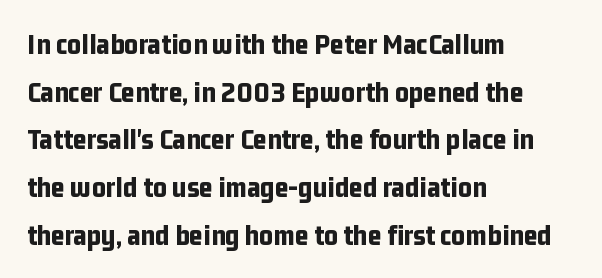
The image shows 30 px bold, condensed sans-serif type, upright; set left-aligned, normal line spacing (1.59x), normal letter spacing, not underlined; low stroke contrast and a medium x-height.
